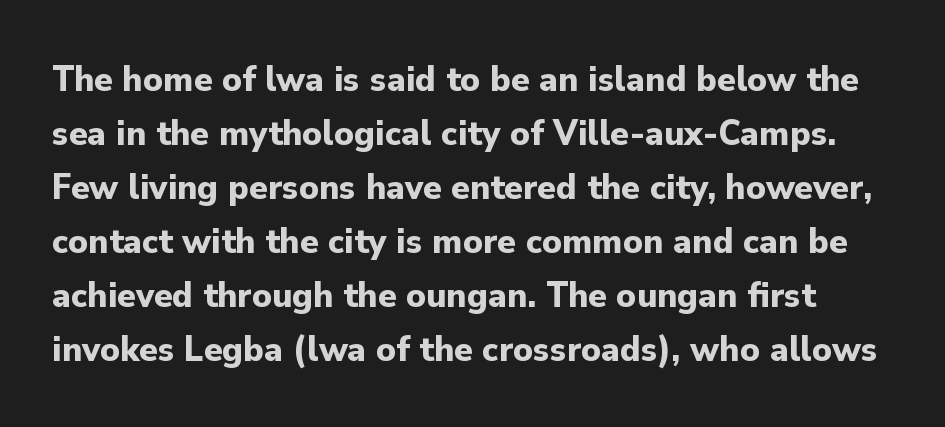
{"serif": "no", "italic": "no", "bold": "yes", "weight": "bold", "width": "normal", "stroke_contrast": "low", "x_height": "small", "monospaced": "no", "underline": "no", "line_spacing": "normal", "line_spacing_ratio": 1.42, "letter_spacing": "normal", "letter_spacing_em": 0.0, "glyph_px": 38}
